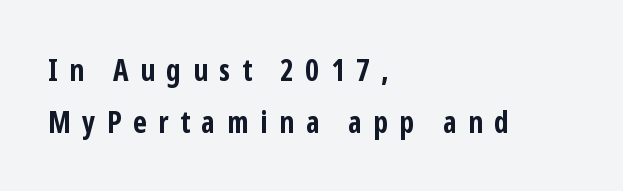
The area under the type is left untouched. Is this a sans? Yes — the strokes have no serifs. Visually the block forms a straight wall on the left and a jagged coastline on the right. The rendering uses natural spacing where letterforms have individual widths. Between one letter and the next there's a generous, obvious gap. Posture: vertical.
